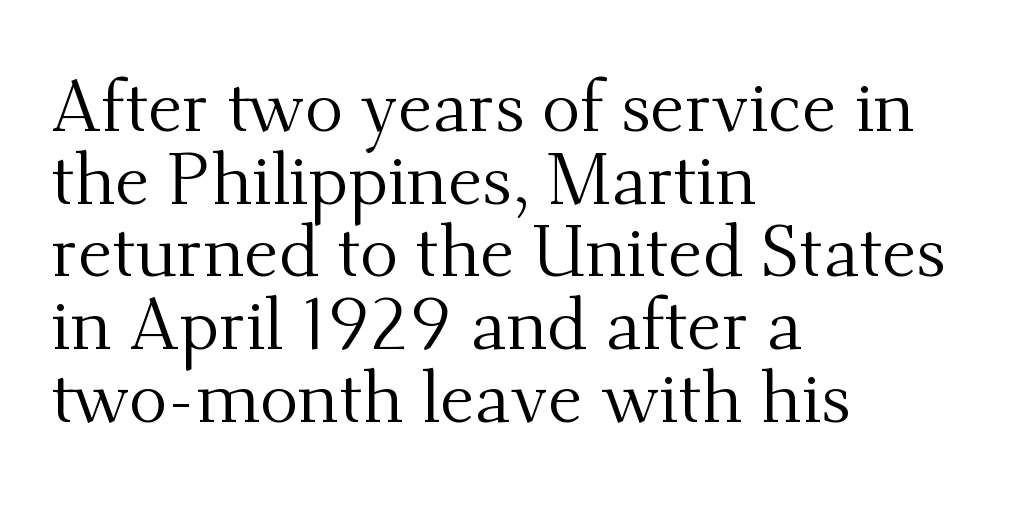
{"serif": "yes", "italic": "no", "bold": "no", "weight": "regular", "width": "normal", "stroke_contrast": "medium", "x_height": "small", "monospaced": "no", "underline": "no", "align": "left", "line_spacing": "tight", "line_spacing_ratio": 1.01, "letter_spacing": "normal", "letter_spacing_em": 0.0, "glyph_px": 72}
